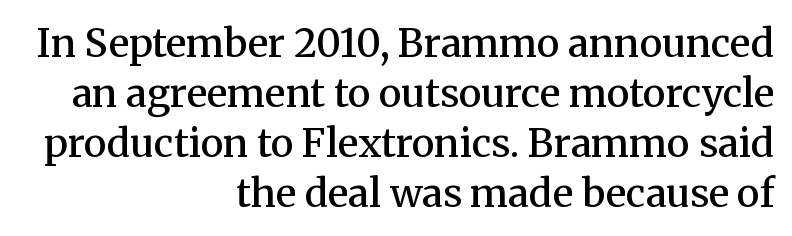
Q: Is the text bold? A: Semi-bold.
Q: Is the text italic (slanted)? A: No, it is upright.
Q: Is the typeface a serif or a sans-serif typeface? A: Serif.
Q: Is the text underlined? A: No.
Q: How is the paragraph aligned? A: Right-aligned.
Q: Is the spacing between letters normal or unusually wide? A: Normal.
Q: Is the spacing between lines tight, normal or loose? A: Normal.
Q: Width (condensed, normal, or wide)? A: Normal.
Q: Stroke contrast? A: Medium.
Q: x-height? A: Medium.
Q: Monospaced? A: No.
